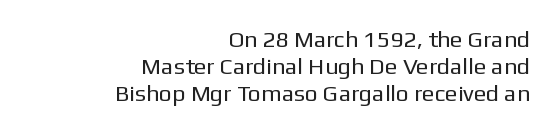
The image shows 23 px text type, upright; set right-aligned, line spacing 1.18x, normal letter spacing, not underlined.
